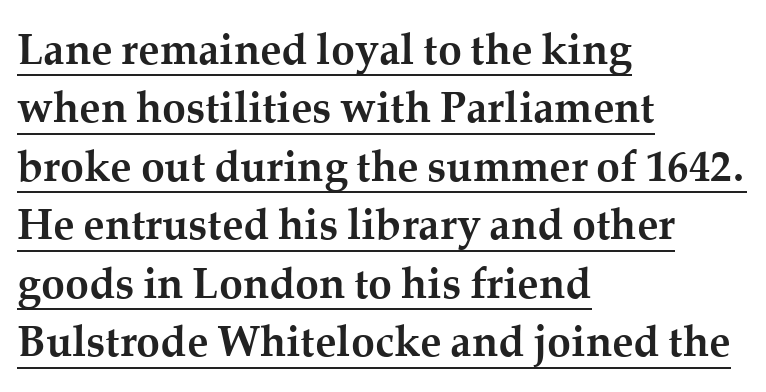
Q: Is the text bold? A: Yes.
Q: Is the text italic (slanted)? A: No, it is upright.
Q: Is the typeface a serif or a sans-serif typeface? A: Serif.
Q: Is the text underlined? A: Yes.
Q: How is the paragraph aligned? A: Left-aligned.
Q: Is the spacing between letters normal or unusually wide? A: Normal.
Q: Is the spacing between lines tight, normal or loose? A: Normal.
Q: Width (condensed, normal, or wide)? A: Normal.
Q: Stroke contrast? A: Medium.
Q: x-height? A: Medium.
Q: Monospaced? A: No.
